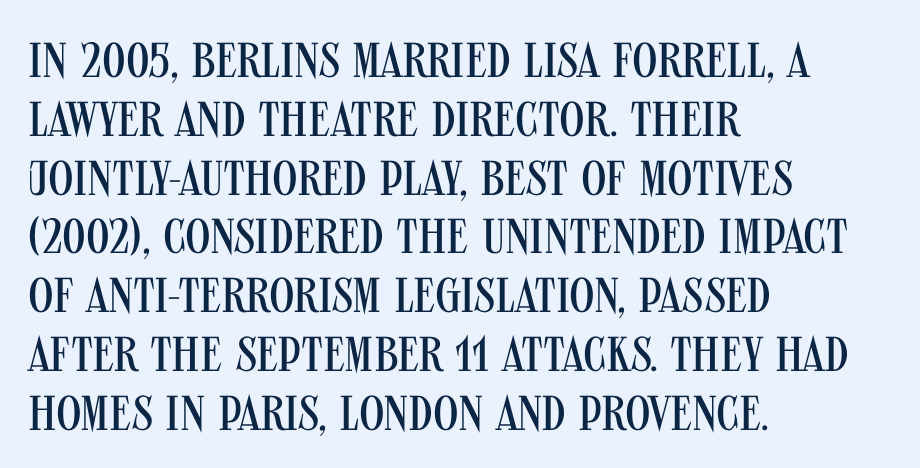
The image shows 49 px regular-weight, condensed sans-serif type, upright; set left-aligned, line spacing 1.2x, normal letter spacing, not underlined; medium stroke contrast and a large x-height.
